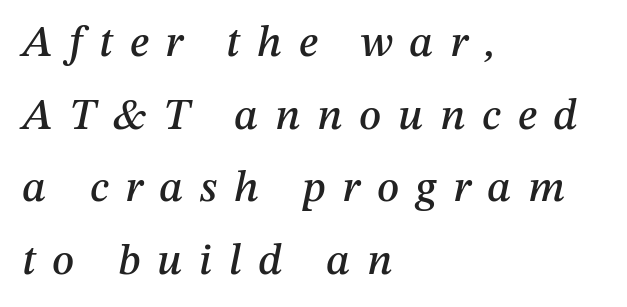
Glance below the letters and you will spot only blank space. Line beginnings align vertically; line endings do not. The lines sit at an ordinary, default distance from one another. Observe the lean: these are italic letterforms. The horizontal fit of the characters is loose and conspicuously gappy.
